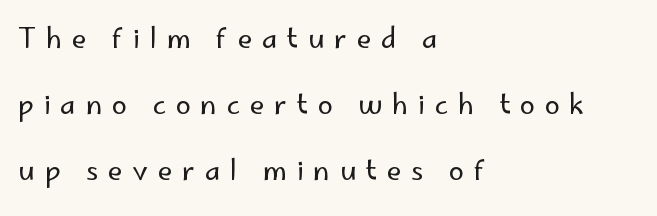
Q: Is the text bold? A: No.
Q: Is the text italic (slanted)? A: No, it is upright.
Q: Is the text underlined? A: No.
Q: How is the paragraph aligned? A: Left-aligned.
Q: Is the spacing between letters normal or unusually wide? A: Unusually wide.
Q: Is the spacing between lines tight, normal or loose? A: Loose.
